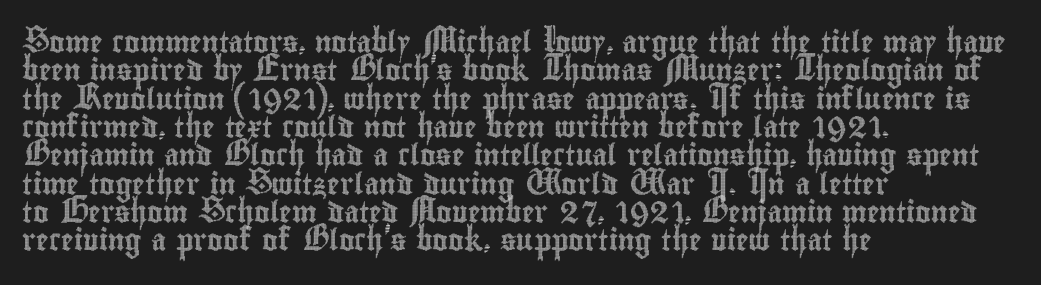
{"italic": "no", "underline": "no", "align": "left", "line_spacing": "normal", "line_spacing_ratio": 1.35, "letter_spacing": "normal", "letter_spacing_em": 0.0, "glyph_px": 21}
